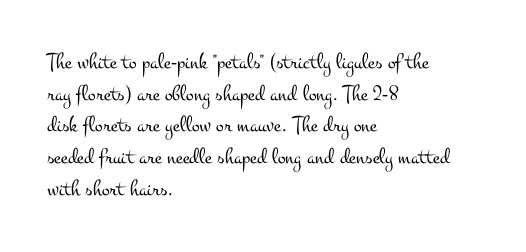
{"bold": "no", "underline": "no", "align": "left", "line_spacing": "normal", "line_spacing_ratio": 1.38, "letter_spacing": "normal", "letter_spacing_em": 0.0, "glyph_px": 23}
